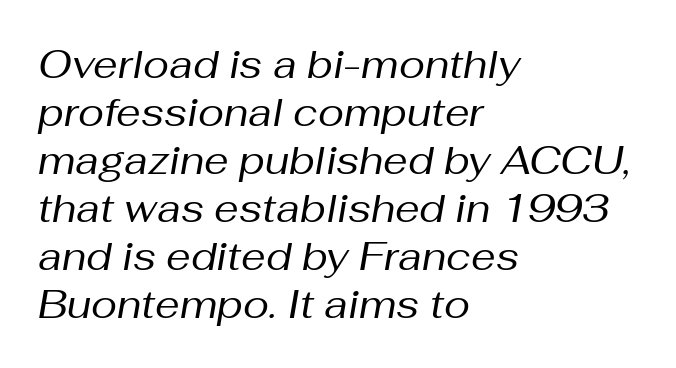
Q: Is the text bold? A: No.
Q: Is the text italic (slanted)? A: Yes, it leans right by about 10 degrees.
Q: Is the text underlined? A: No.
Q: How is the paragraph aligned? A: Left-aligned.
Q: Is the spacing between letters normal or unusually wide? A: Normal.
Q: Width (condensed, normal, or wide)? A: Normal.
Q: Stroke contrast? A: Medium.
Q: x-height? A: Medium.
Q: Monospaced? A: No.
